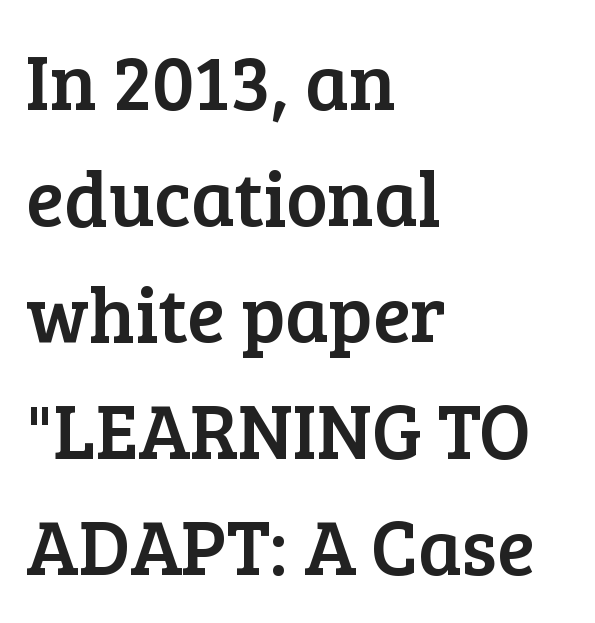
Q: Is the text italic (slanted)? A: No, it is upright.
Q: Is the typeface a serif or a sans-serif typeface? A: Serif.
Q: Is the text underlined? A: No.
Q: How is the paragraph aligned? A: Left-aligned.
Q: Is the spacing between letters normal or unusually wide? A: Normal.
Q: Is the spacing between lines tight, normal or loose? A: Normal.
Q: Width (condensed, normal, or wide)? A: Normal.
Q: Stroke contrast? A: Low.
Q: x-height? A: Medium.
Q: Monospaced? A: No.
